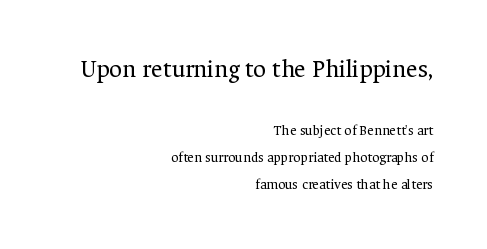
Q: Is the text bold? A: No.
Q: Is the text italic (slanted)? A: No, it is upright.
Q: Is the text underlined? A: No.
Q: How is the paragraph aligned? A: Right-aligned.
Q: Is the spacing between letters normal or unusually wide? A: Normal.
Q: Is the spacing between lines tight, normal or loose? A: Loose.
Q: Which block of text is set in a larger size, the first (top) or the second (bottom)? A: The first (top) one.
